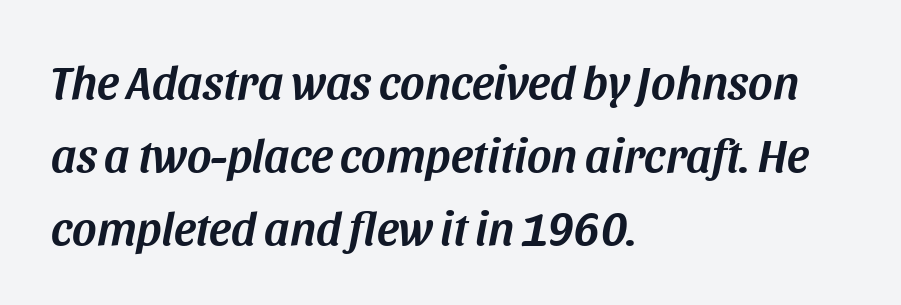
Check the space under the baseline: it is left empty. Tracking value appears to be zero — textbook default spacing. Do the characters align in a grid? No, the font is proportional. These lines were composed using italics.
